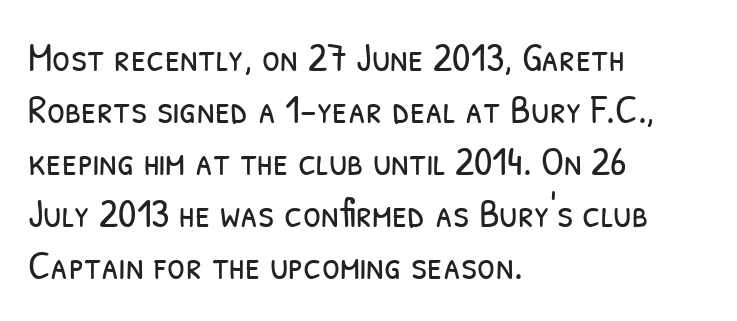
{"serif": "no", "bold": "no", "weight": "light", "width": "condensed", "stroke_contrast": "low", "x_height": "medium", "monospaced": "no", "underline": "no", "align": "left", "line_spacing": "normal", "line_spacing_ratio": 1.27, "letter_spacing": "normal", "letter_spacing_em": 0.0, "glyph_px": 41}
